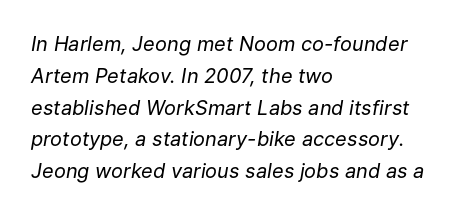
Q: Is the text bold? A: No.
Q: Is the text italic (slanted)? A: Yes, it leans right by about 9 degrees.
Q: Is the text underlined? A: No.
Q: How is the paragraph aligned? A: Left-aligned.
Q: Is the spacing between letters normal or unusually wide? A: Normal.
Q: Is the spacing between lines tight, normal or loose? A: Normal.
